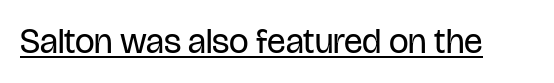
Q: Is the text bold? A: No.
Q: Is the text italic (slanted)? A: No, it is upright.
Q: Is the typeface a serif or a sans-serif typeface? A: Sans-serif.
Q: Is the text underlined? A: Yes.
Q: Is the spacing between letters normal or unusually wide? A: Normal.
Q: Width (condensed, normal, or wide)? A: Condensed.
Q: Stroke contrast? A: Low.
Q: x-height? A: Large.
Q: Monospaced? A: No.
